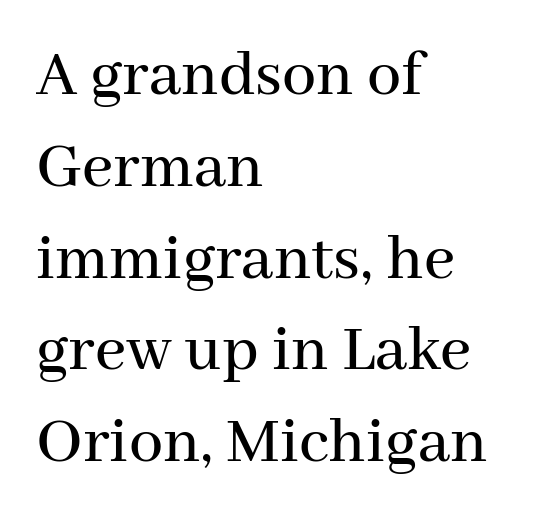
The vertical gap from one line to the next is medium. Where is the straight margin? On the left. Check the space under the baseline: it is left empty. Do the letters lean? They stand straight. This is serif lettering, the kind often seen in printed books. How are the letters spaced? Ordinarily, with no added tracking.
